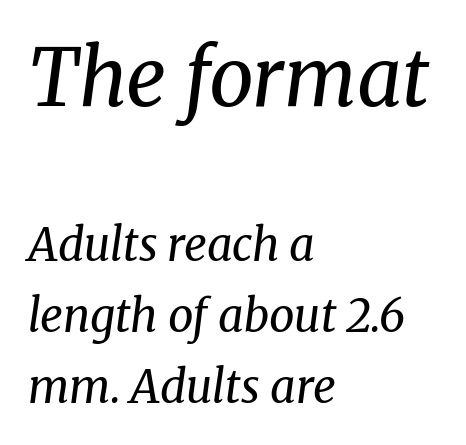
Each row of text sits above clean, open space. This sample keeps an unexceptional amount of space between lines. The passage shown leans; its letterforms are oblique. A student would call this left alignment; a typographer would say flush left, rag right.
